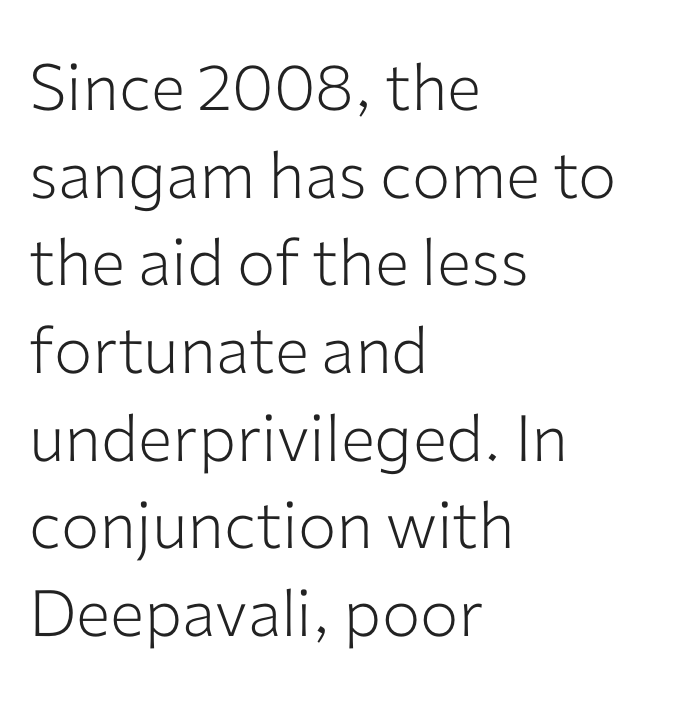
Just letters on the line, the space beneath them empty. Is this a fixed-width face? No — the glyphs have proportional, varying widths. The rendering anchors every line to the left-hand side. The block of text has a typical density, with ordinary space between rows. Students, note that the glyphs here touch the page at normal intervals. Compared with a typical body face, this is equally light or lighter still.
